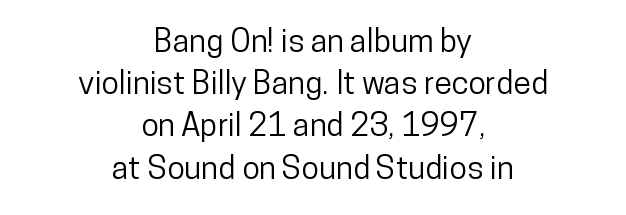
{"serif": "no", "italic": "no", "width": "condensed", "stroke_contrast": "low", "x_height": "medium", "monospaced": "no", "underline": "no", "align": "center", "line_spacing": "normal", "line_spacing_ratio": 1.32, "letter_spacing": "normal", "letter_spacing_em": 0.0, "glyph_px": 32}
